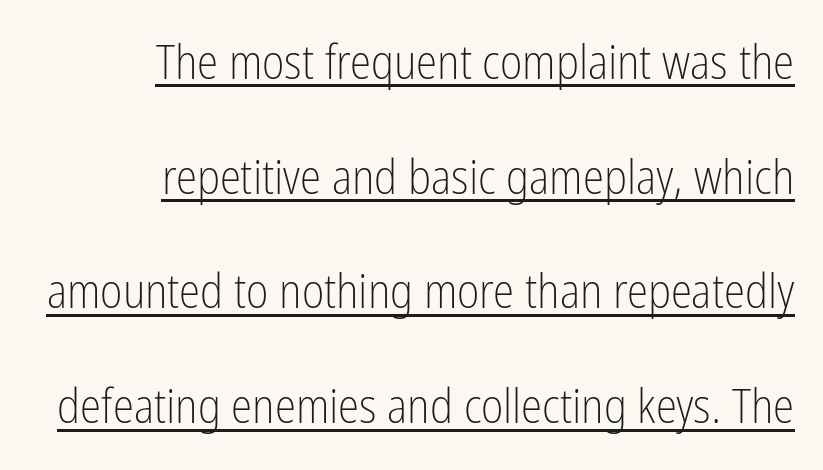
{"serif": "no", "italic": "no", "bold": "no", "weight": "light", "width": "condensed", "stroke_contrast": "low", "x_height": "medium", "monospaced": "no", "underline": "yes", "align": "right", "line_spacing": "loose", "line_spacing_ratio": 2.39, "letter_spacing": "normal", "letter_spacing_em": 0.0, "glyph_px": 48}
